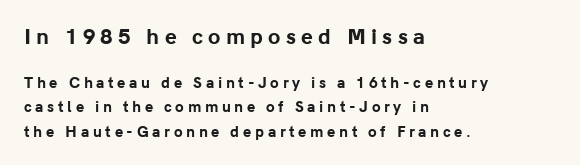
Q: Is the text bold? A: Yes.
Q: Is the text italic (slanted)? A: No, it is upright.
Q: Is the text underlined? A: No.
Q: How is the paragraph aligned? A: Left-aligned.
Q: Is the spacing between letters normal or unusually wide? A: Unusually wide.
Q: Which block of text is set in a larger size, the first (top) or the second (bottom)? A: The first (top) one.
